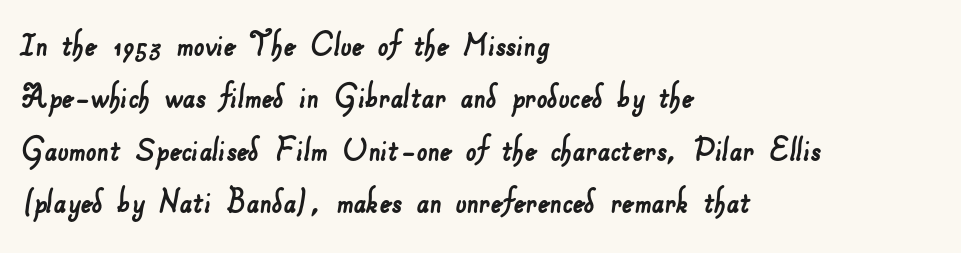
Q: Is the typeface a serif or a sans-serif typeface? A: Sans-serif.
Q: Is the text underlined? A: No.
Q: How is the paragraph aligned? A: Left-aligned.
Q: Is the spacing between letters normal or unusually wide? A: Normal.
Q: Is the spacing between lines tight, normal or loose? A: Normal.
Q: Width (condensed, normal, or wide)? A: Normal.
Q: Stroke contrast? A: Low.
Q: x-height? A: Small.
Q: Monospaced? A: No.
